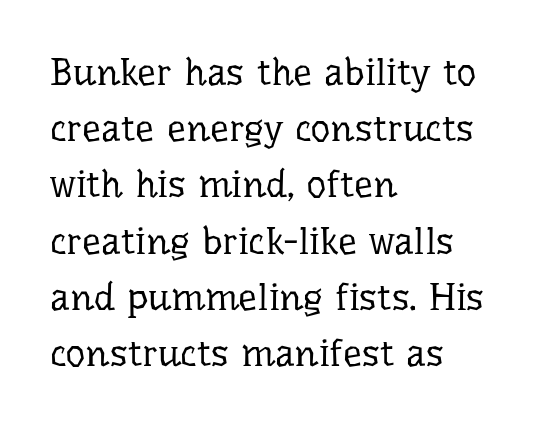
The image shows 38 px regular-weight serif type, upright; set left-aligned, normal line spacing (1.48x), normal letter spacing, not underlined; low stroke contrast and a medium x-height.
